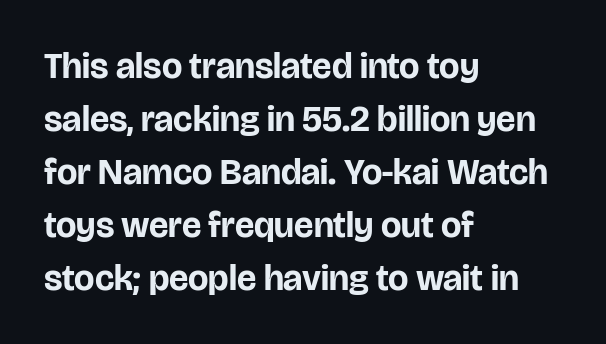
The image shows 36 px bold sans-serif type, upright; set left-aligned, normal line spacing (1.47x), normal letter spacing, not underlined; low stroke contrast and a large x-height.
